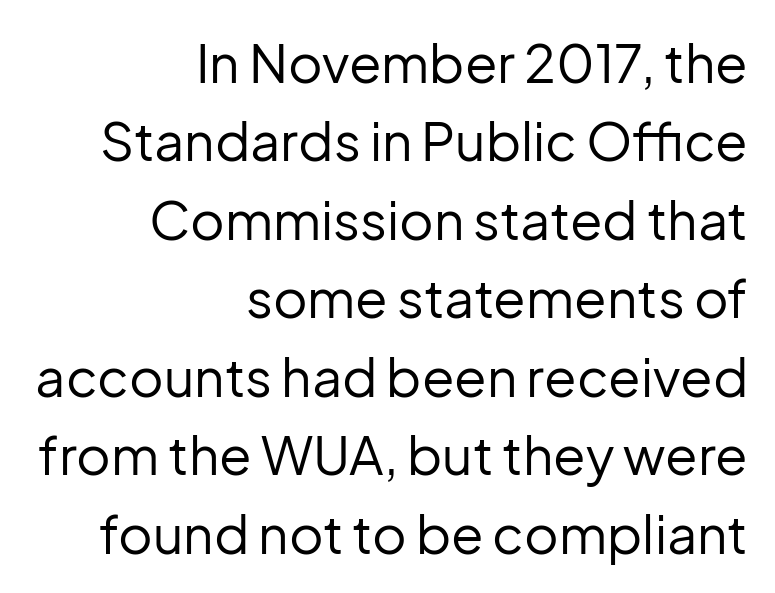
Every row of glyphs terminates at an identical x-position on the right. The leading is moderate, giving the passage an even texture. The glyphs are unaccompanied by any horizontal stroke below them. The letters stand upright; this is a roman face. Vertical stems look standard width or narrower in stroke.
